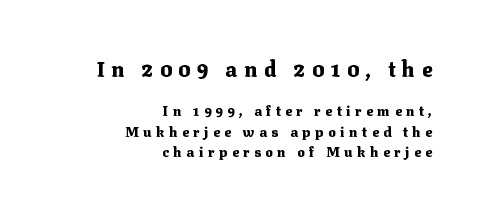
The image shows 21 px bold type, upright; set right-aligned, normal line spacing (1.48x), unusually wide letter spacing (+0.32 em), not underlined; the first (top) block is 1.5x larger.
